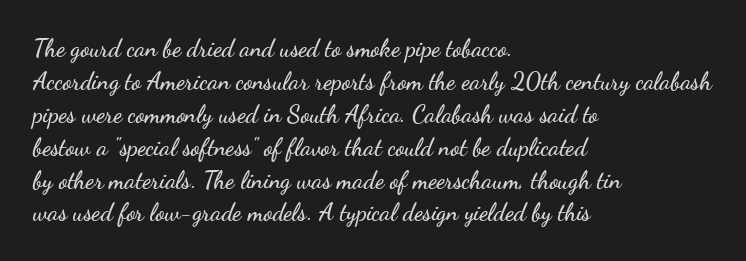
The image shows 24 px text type; set left-aligned, normal line spacing (1.37x), normal letter spacing, not underlined.
